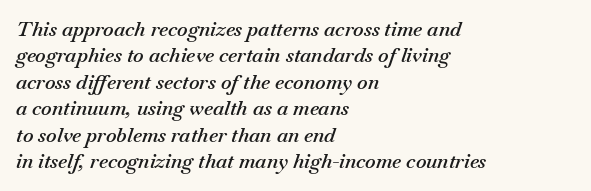
{"italic": "yes", "lean": "right", "slant_degrees": 18, "bold": "semi", "underline": "no", "align": "left", "line_spacing": "normal", "line_spacing_ratio": 1.32, "letter_spacing": "normal", "letter_spacing_em": 0.0, "glyph_px": 20}
